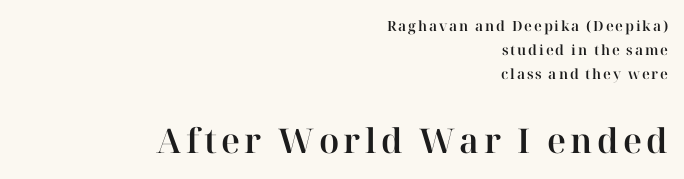
{"serif": "yes", "italic": "no", "width": "normal", "stroke_contrast": "high", "x_height": "medium", "monospaced": "no", "underline": "no", "align": "right", "line_spacing_ratio": 1.73, "larger_block": "second", "size_ratio": 2.43, "glyph_px": 34}
